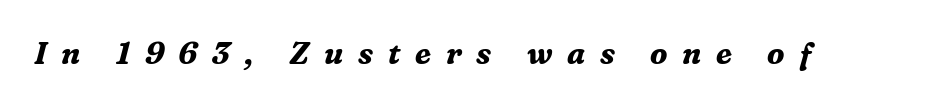
The passage shown has open, widely tracked lettering throughout. These lines are composed in type with serifs. Rule under the text: the space is simply empty. You could not count columns in this text — the font is proportionally spaced. As a designer I'd log this as weight 700, bold.
